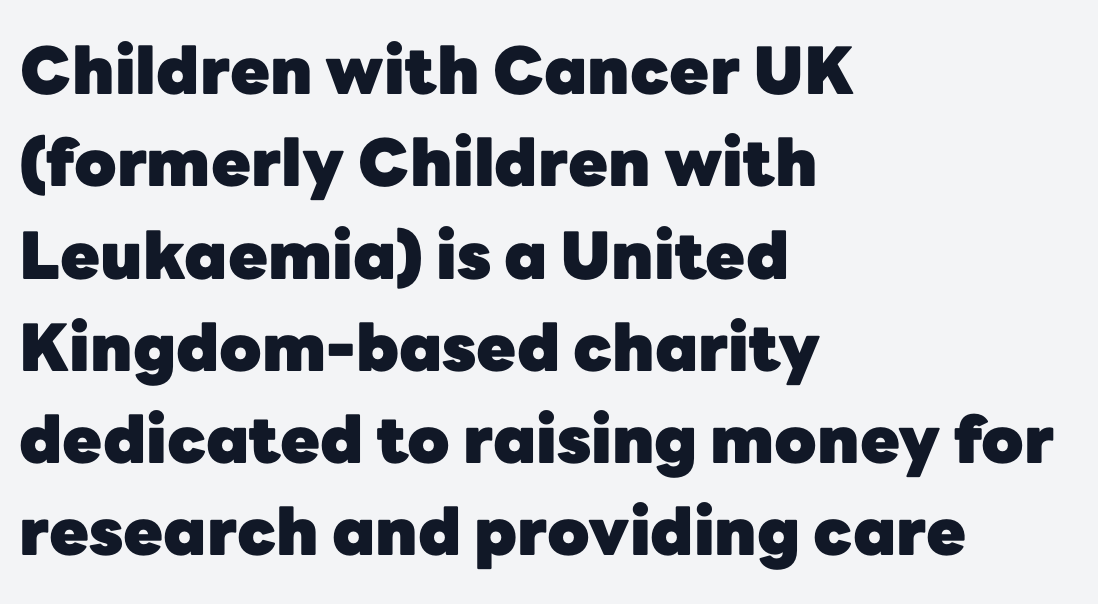
Q: Is the text bold? A: Yes.
Q: Is the text italic (slanted)? A: No, it is upright.
Q: Is the typeface a serif or a sans-serif typeface? A: Sans-serif.
Q: Is the text underlined? A: No.
Q: How is the paragraph aligned? A: Left-aligned.
Q: Is the spacing between letters normal or unusually wide? A: Normal.
Q: Is the spacing between lines tight, normal or loose? A: Normal.
Q: Width (condensed, normal, or wide)? A: Normal.
Q: Stroke contrast? A: Low.
Q: x-height? A: Medium.
Q: Monospaced? A: No.
